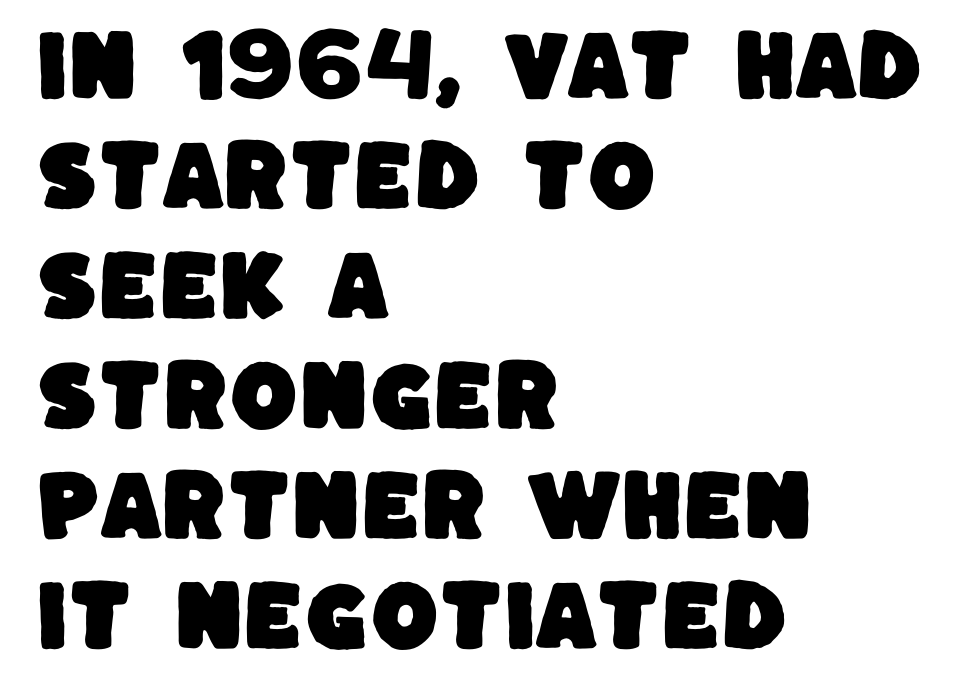
Q: Is the typeface a serif or a sans-serif typeface? A: Sans-serif.
Q: Is the text underlined? A: No.
Q: How is the paragraph aligned? A: Left-aligned.
Q: Is the spacing between letters normal or unusually wide? A: Normal.
Q: Is the spacing between lines tight, normal or loose? A: Normal.
Q: Width (condensed, normal, or wide)? A: Normal.
Q: Stroke contrast? A: Low.
Q: x-height? A: Large.
Q: Monospaced? A: No.
